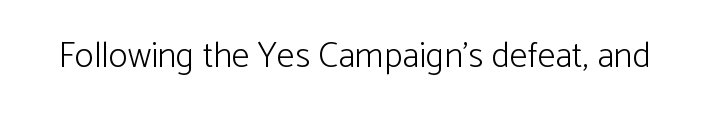
{"serif": "no", "italic": "no", "bold": "no", "weight": "light", "width": "normal", "stroke_contrast": "low", "x_height": "medium", "monospaced": "no", "underline": "no", "letter_spacing": "normal", "letter_spacing_em": 0.0, "glyph_px": 36}
